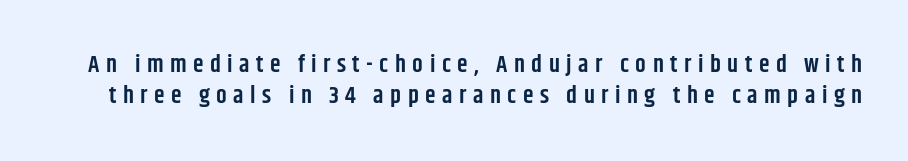
The image shows 24 px text type, upright; set normal line spacing (1.28x), unusually wide letter spacing (+0.27 em), not underlined.
